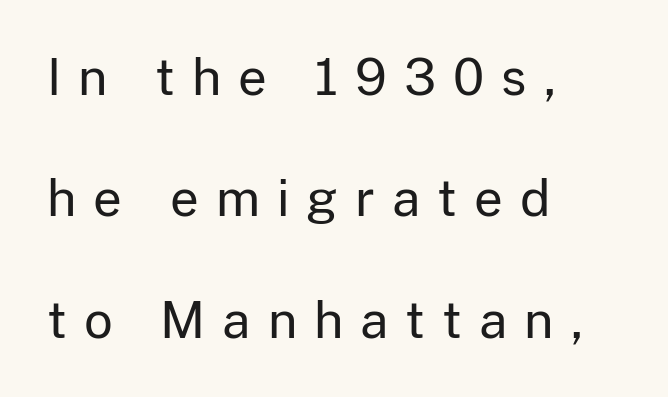
The image shows 50 px regular-weight sans-serif type, upright; set left-aligned, loose line spacing (2.43x), unusually wide letter spacing (+0.34 em), not underlined; low stroke contrast and a medium x-height.
